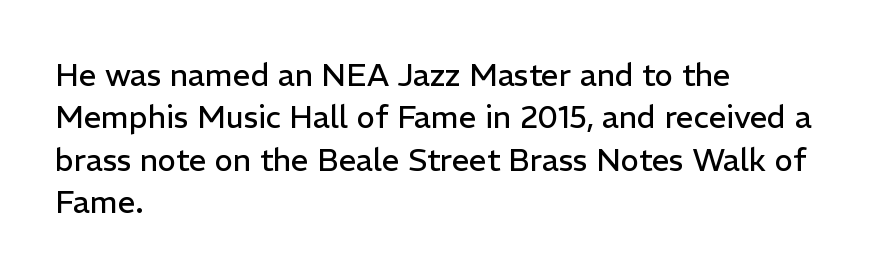
The image shows 31 px regular-weight sans-serif type, upright; set left-aligned, normal line spacing (1.37x), normal letter spacing, not underlined; low stroke contrast and a medium x-height.
